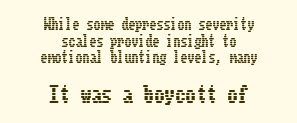
The image shows 21 px text type, upright; set centered, line spacing 1.19x, normal letter spacing, not underlined; the second (bottom) block is 1.5x larger.
